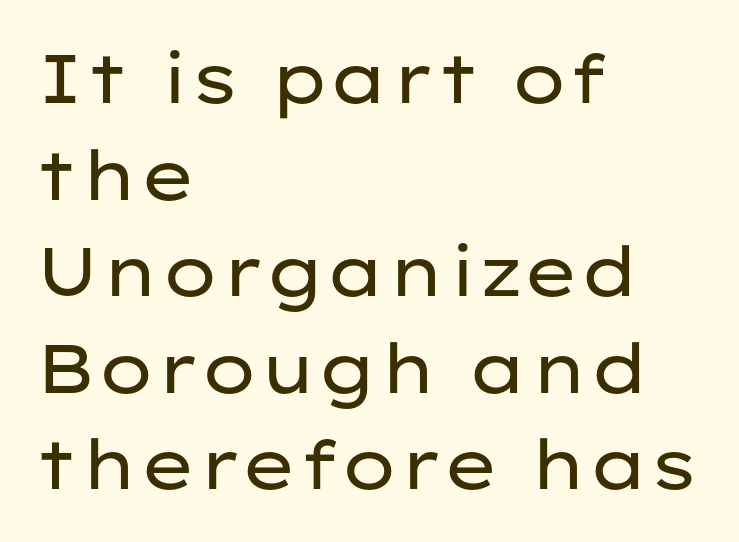
{"serif": "no", "italic": "no", "bold": "no", "weight": "regular", "width": "wide", "stroke_contrast": "low", "x_height": "medium", "monospaced": "no", "underline": "no", "align": "left", "line_spacing": "normal", "line_spacing_ratio": 1.42, "letter_spacing": "normal", "letter_spacing_em": 0.0, "glyph_px": 68}
